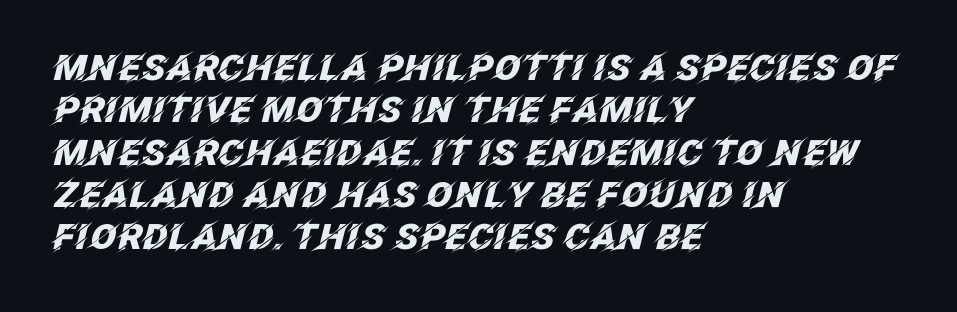
Q: Is the text bold? A: Yes.
Q: Is the text italic (slanted)? A: Yes, it leans right by about 12 degrees.
Q: Is the text underlined? A: No.
Q: How is the paragraph aligned? A: Left-aligned.
Q: Is the spacing between letters normal or unusually wide? A: Normal.
Q: Width (condensed, normal, or wide)? A: Normal.
Q: Stroke contrast? A: Low.
Q: x-height? A: Large.
Q: Monospaced? A: No.
